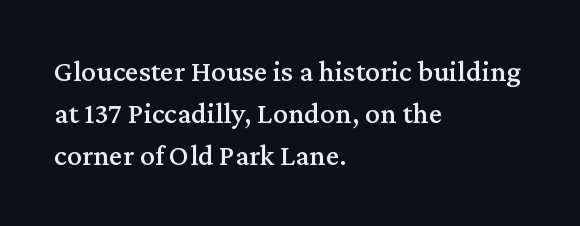
{"serif": "yes", "italic": "no", "width": "normal", "stroke_contrast": "medium", "x_height": "medium", "monospaced": "no", "underline": "no", "align": "left", "line_spacing": "normal", "line_spacing_ratio": 1.4, "letter_spacing": "normal", "letter_spacing_em": 0.0, "glyph_px": 30}
